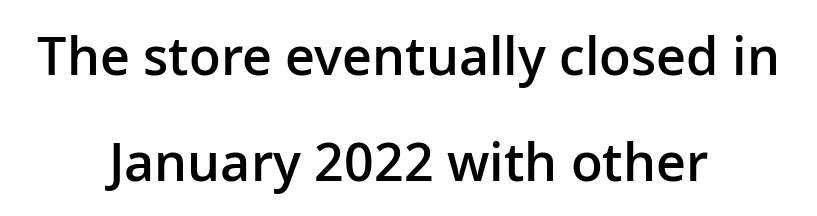
{"serif": "no", "italic": "no", "bold": "semi", "weight": "semibold", "width": "normal", "stroke_contrast": "low", "x_height": "medium", "monospaced": "no", "underline": "no", "align": "center", "line_spacing": "loose", "line_spacing_ratio": 2.03, "letter_spacing": "normal", "letter_spacing_em": 0.0, "glyph_px": 52}
